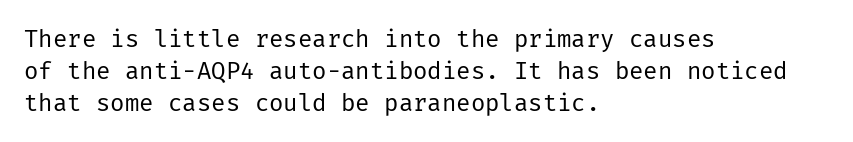
{"italic": "no", "bold": "no", "underline": "no", "align": "left", "line_spacing": "normal", "line_spacing_ratio": 1.33, "letter_spacing": "normal", "letter_spacing_em": 0.0, "glyph_px": 24}
